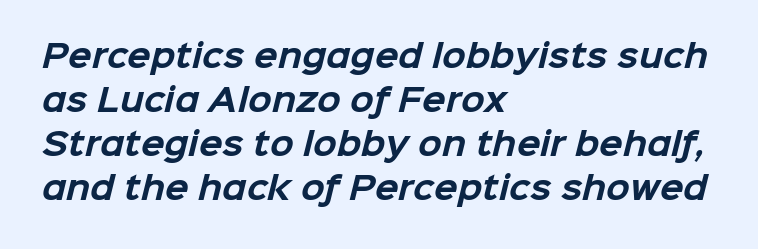
The image shows 31 px bold sans-serif type; set left-aligned, normal line spacing (1.42x), normal letter spacing, not underlined; low stroke contrast and a medium x-height.
